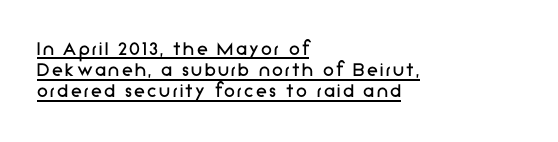
The image shows 22 px text type, upright; set left-aligned, tight line spacing (0.96x), underlined.
